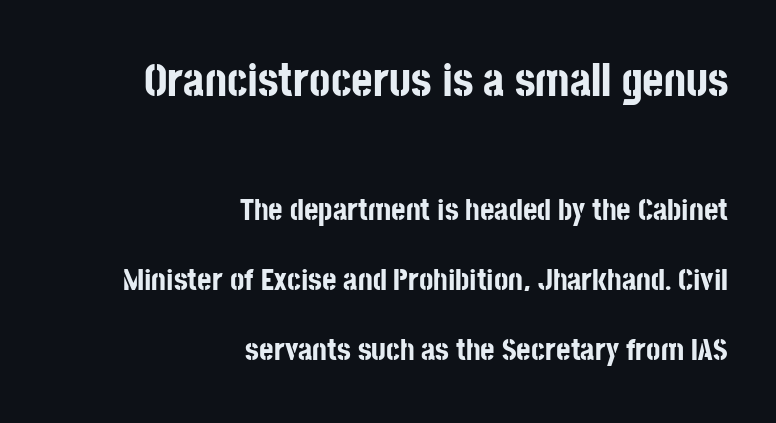
Strokes here are thick enough to call this a true bold. The lines are spread far apart with generous leading. The passage is arranged like a letterhead date or caption credit — flush right. When letters stand straight like this, we call the style roman or upright.
